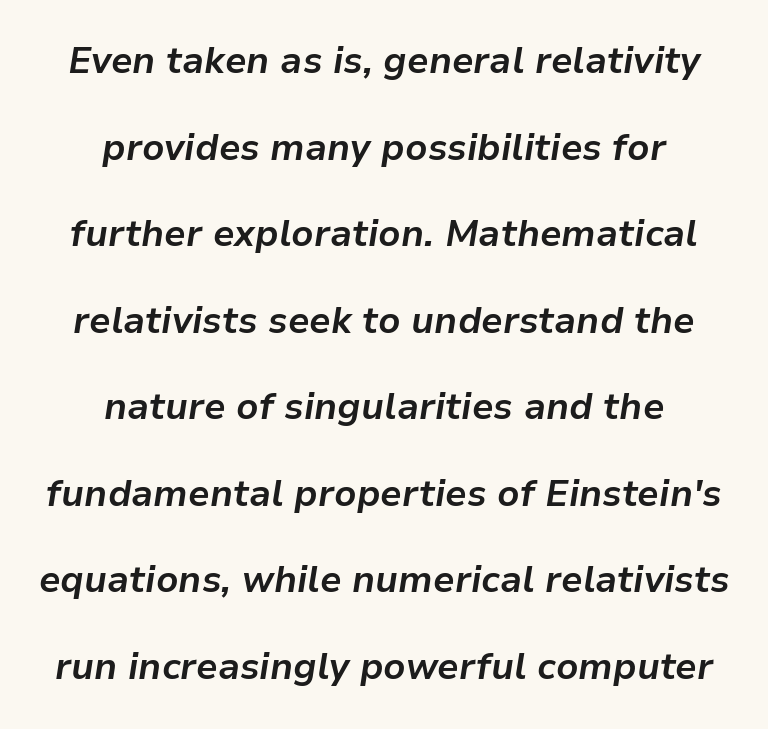
Q: Is the text bold? A: Yes.
Q: Is the text italic (slanted)? A: Yes, it leans right by about 9 degrees.
Q: Is the text underlined? A: No.
Q: How is the paragraph aligned? A: Centered.
Q: Is the spacing between letters normal or unusually wide? A: Normal.
Q: Is the spacing between lines tight, normal or loose? A: Loose.
Q: Width (condensed, normal, or wide)? A: Normal.
Q: Stroke contrast? A: Low.
Q: x-height? A: Medium.
Q: Monospaced? A: No.
